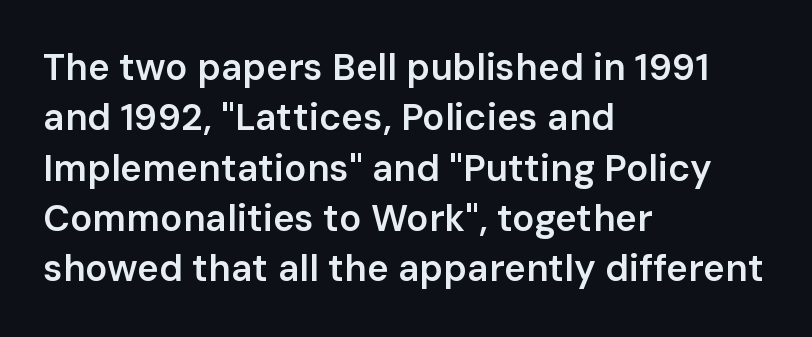
Q: Is the text bold? A: Semi-bold.
Q: Is the text italic (slanted)? A: No, it is upright.
Q: Is the typeface a serif or a sans-serif typeface? A: Sans-serif.
Q: Is the text underlined? A: No.
Q: How is the paragraph aligned? A: Left-aligned.
Q: Is the spacing between letters normal or unusually wide? A: Normal.
Q: Is the spacing between lines tight, normal or loose? A: Normal.
Q: Width (condensed, normal, or wide)? A: Normal.
Q: Stroke contrast? A: Low.
Q: x-height? A: Medium.
Q: Monospaced? A: No.
